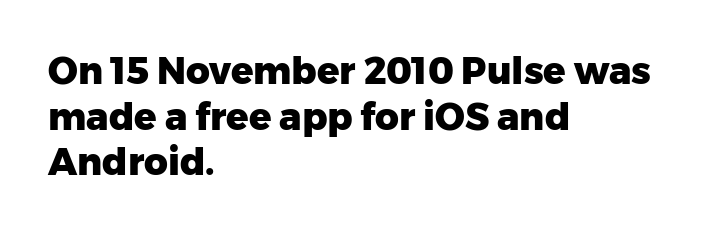
Nothing unusual about the tracking: characters are spaced as the font intends. The paragraph shown leans on its left margin. The face used here is proportionally spaced, like ordinary book or web type. Anything drawn beneath the words? Only blank space. Stroke thickness is high; the sample reads as a true bold. Serifs: no, the terminals of the letterforms are clean.
